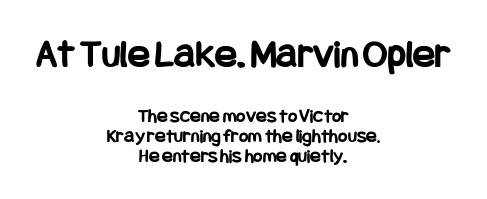
{"serif": "no", "italic": "no", "bold": "yes", "weight": "bold", "width": "condensed", "stroke_contrast": "low", "x_height": "large", "underline": "no", "align": "center", "line_spacing": "tight", "line_spacing_ratio": 0.99, "letter_spacing": "normal", "letter_spacing_em": 0.0, "larger_block": "first", "size_ratio": 2.05, "glyph_px": 41}
